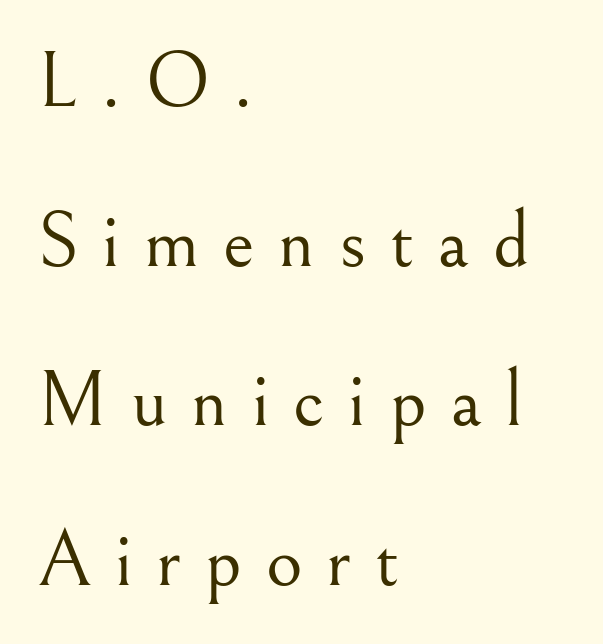
Compared with typical paragraphs, the rows here are farther apart. Spacing verdict: proportional, widths tailored to each character. Honestly, the letter spacing is so wide it's the main thing you notice. If you drew a line through each stem, it would be perfectly vertical.
